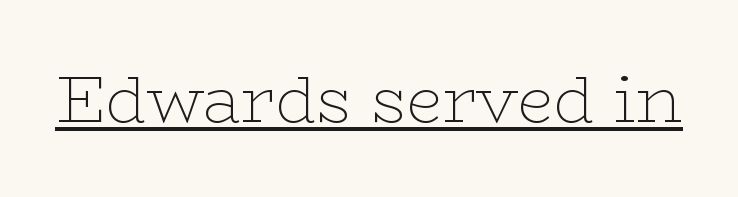
The image shows 66 px thin, wide serif type, upright; set normal letter spacing, underlined; low stroke contrast and a medium x-height.
